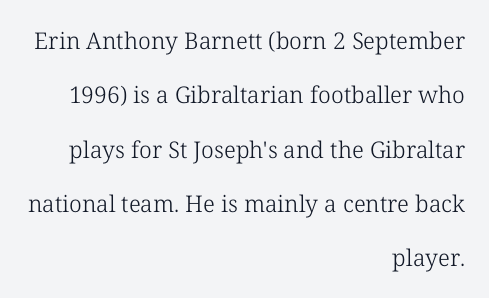
The image shows 23 px text type, upright; set right-aligned, loose line spacing (2.36x), normal letter spacing, not underlined.
